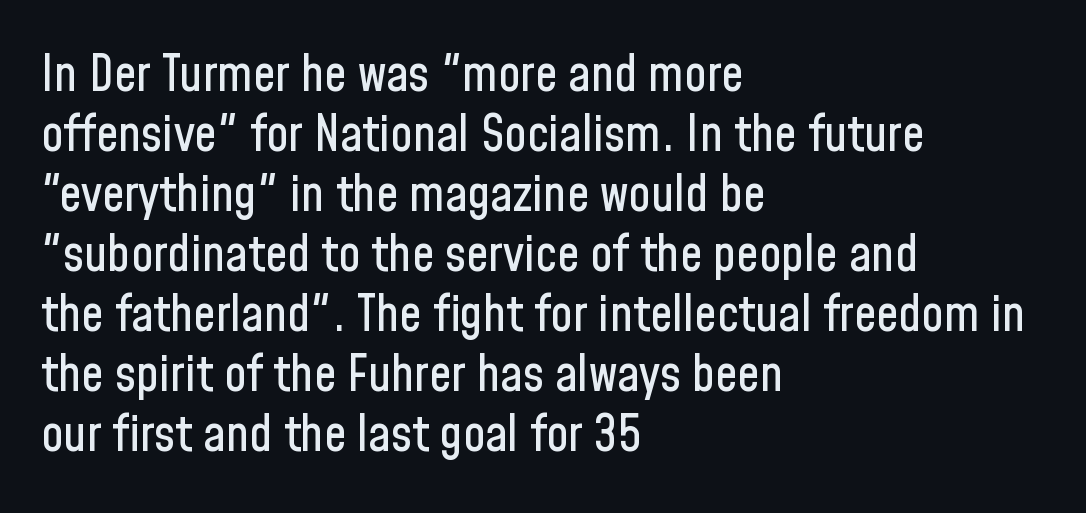
Q: Is the text italic (slanted)? A: No, it is upright.
Q: Is the typeface a serif or a sans-serif typeface? A: Sans-serif.
Q: Is the text underlined? A: No.
Q: How is the paragraph aligned? A: Left-aligned.
Q: Is the spacing between letters normal or unusually wide? A: Normal.
Q: Width (condensed, normal, or wide)? A: Condensed.
Q: Stroke contrast? A: Low.
Q: x-height? A: Medium.
Q: Monospaced? A: No.
